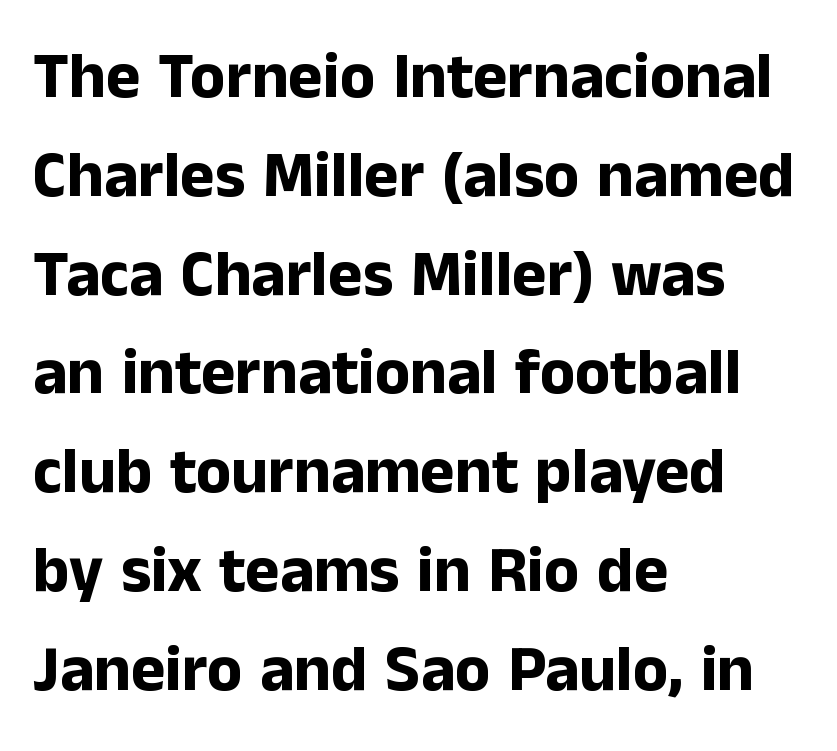
This sample keeps an unexceptional amount of space between lines. Plain, unruled lines of type. These lines were composed using upright roman letters. One-word summary of the alignment: left. A typesetter would call this proportional, since set widths differ per character. Is this a sans? Yes — the strokes have no serifs.
